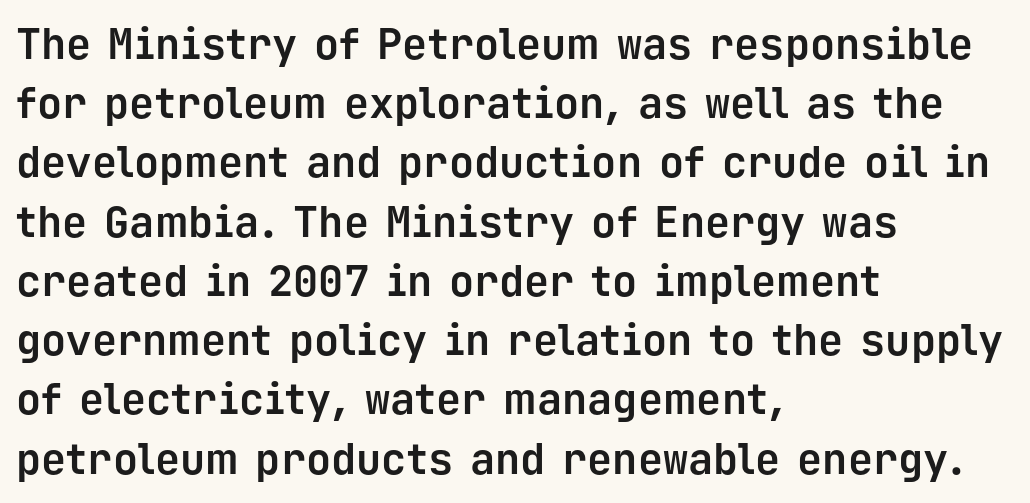
Words float on clear page, feet unadorned. Italic: no, the glyphs are upright roman. All the whitespace from short lines collects on the right. The designer went with a sans here, leaving each stem footless. A typesetter would call this zero additional tracking.
